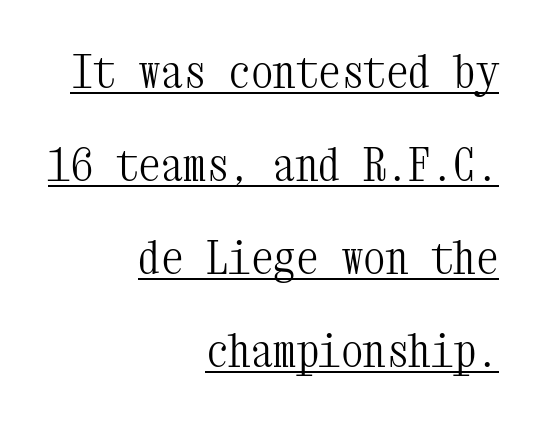
{"serif": "yes", "italic": "no", "bold": "no", "weight": "light", "width": "condensed", "stroke_contrast": "medium", "x_height": "medium", "monospaced": "yes", "underline": "yes", "align": "right", "line_spacing": "loose", "line_spacing_ratio": 2.07, "letter_spacing": "normal", "letter_spacing_em": 0.0, "glyph_px": 45}
